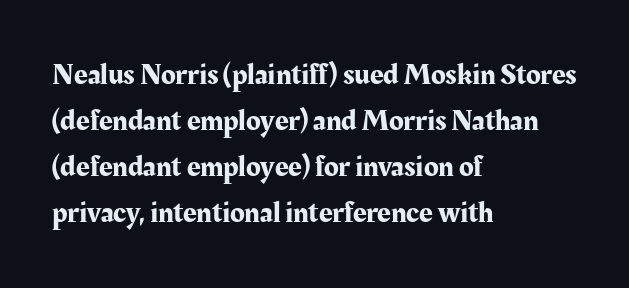
These lines are rendered in a variable-pitch font. Here the glyphs are tracked normally, forming tight word shapes. The lines are quadded left. You can tell it's not italic because the verticals are truly vertical. Little horizontal feet cap the strokes, marking this as serif type. Clear beneath every line of the passage.
